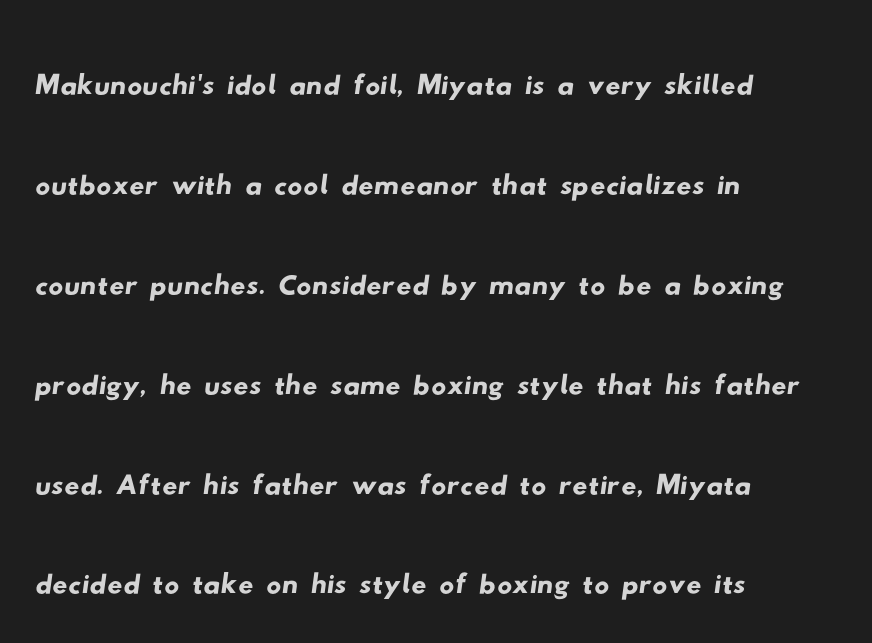
{"serif": "no", "width": "wide", "stroke_contrast": "low", "x_height": "small", "monospaced": "no", "underline": "no", "align": "left", "line_spacing": "normal", "line_spacing_ratio": 1.35, "letter_spacing": "normal", "letter_spacing_em": 0.0, "glyph_px": 74}
